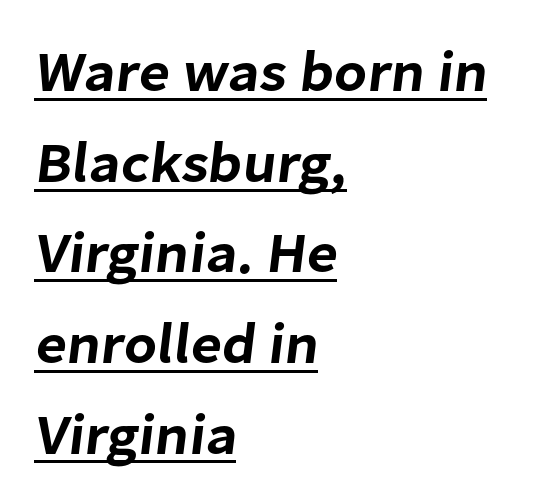
The image shows 57 px sans-serif type; set left-aligned, normal line spacing (1.59x), normal letter spacing, underlined; low stroke contrast and a medium x-height.
